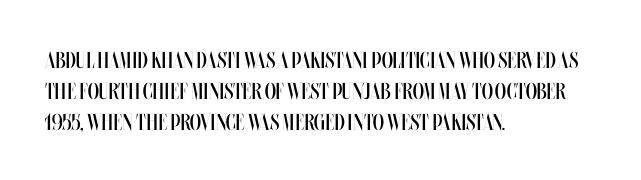
The image shows 23 px text type, upright; set left-aligned, normal line spacing (1.34x), normal letter spacing, not underlined.
